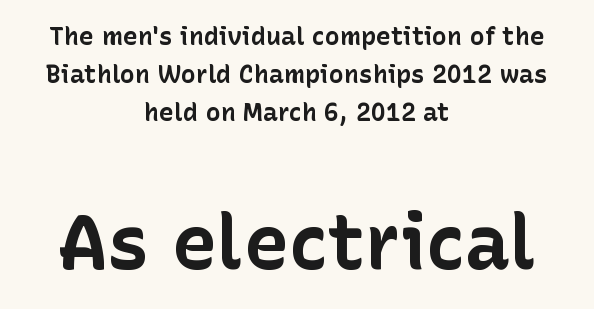
{"serif": "no", "italic": "no", "bold": "yes", "weight": "bold", "width": "normal", "stroke_contrast": "low", "x_height": "medium", "monospaced": "no", "underline": "no", "align": "center", "line_spacing": "normal", "line_spacing_ratio": 1.52, "letter_spacing": "normal", "letter_spacing_em": 0.0, "larger_block": "second", "size_ratio": 3.04, "glyph_px": 76}
